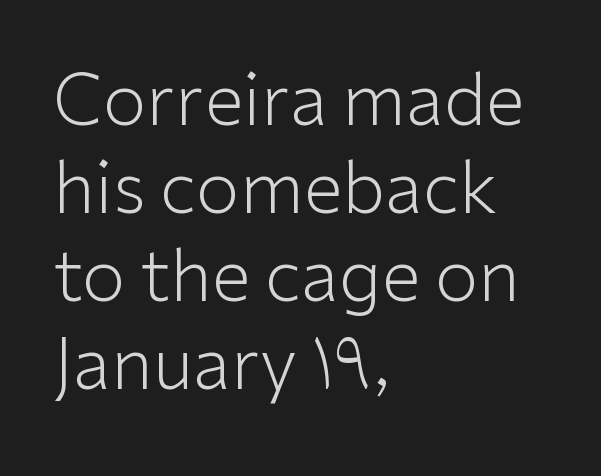
Q: Is the text bold? A: No.
Q: Is the text italic (slanted)? A: No, it is upright.
Q: Is the typeface a serif or a sans-serif typeface? A: Sans-serif.
Q: Is the text underlined? A: No.
Q: How is the paragraph aligned? A: Left-aligned.
Q: Is the spacing between letters normal or unusually wide? A: Normal.
Q: Width (condensed, normal, or wide)? A: Normal.
Q: Stroke contrast? A: Low.
Q: x-height? A: Medium.
Q: Monospaced? A: No.
